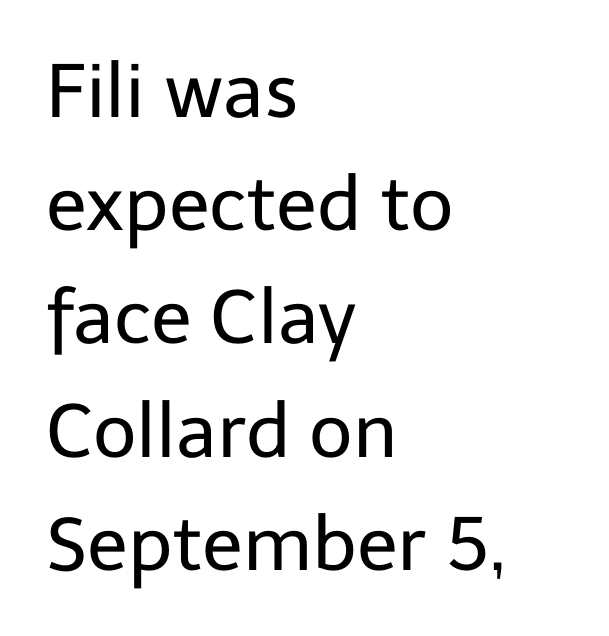
The type sits square on the baseline with zero lean. Honestly, the row spacing looks completely unremarkable. The face used here is a sans, in the tradition of grotesques and geometrics. Unmarked baselines from the first word to the last. Vertical stems look standard width or narrower in stroke. The type is set solid horizontally, with unmodified tracking.
